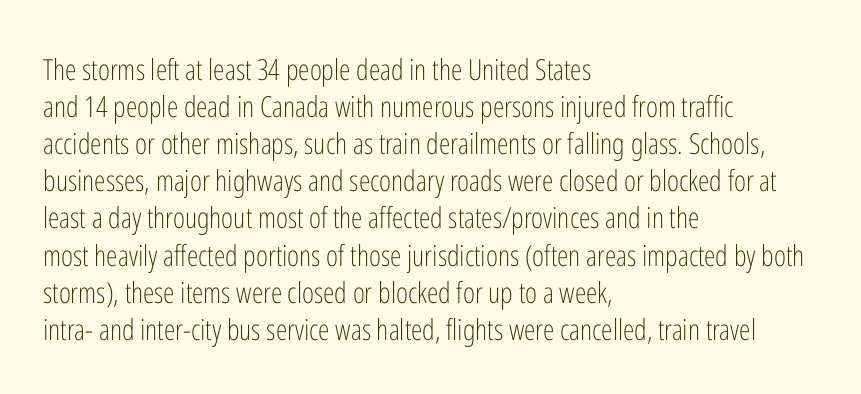
Q: Is the text bold? A: No.
Q: Is the text italic (slanted)? A: No, it is upright.
Q: Is the typeface a serif or a sans-serif typeface? A: Sans-serif.
Q: Is the text underlined? A: No.
Q: How is the paragraph aligned? A: Left-aligned.
Q: Is the spacing between letters normal or unusually wide? A: Normal.
Q: Is the spacing between lines tight, normal or loose? A: Normal.
Q: Width (condensed, normal, or wide)? A: Condensed.
Q: Stroke contrast? A: Low.
Q: x-height? A: Medium.
Q: Monospaced? A: No.
